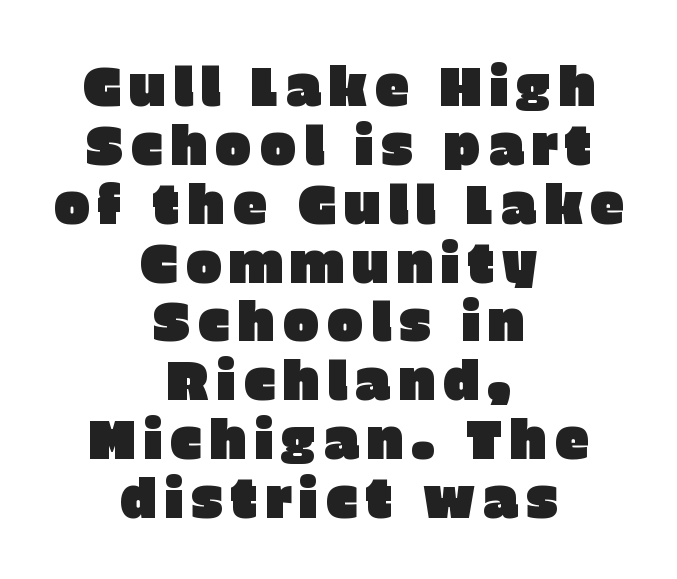
{"serif": "no", "italic": "no", "width": "normal", "stroke_contrast": "low", "x_height": "large", "monospaced": "no", "underline": "no", "align": "center", "line_spacing": "tight", "line_spacing_ratio": 1.07, "glyph_px": 55}
